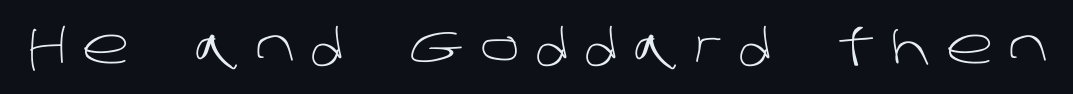
The image shows 49 px light sans-serif type; set unusually wide letter spacing (+0.32 em), not underlined; low stroke contrast and a large x-height.
